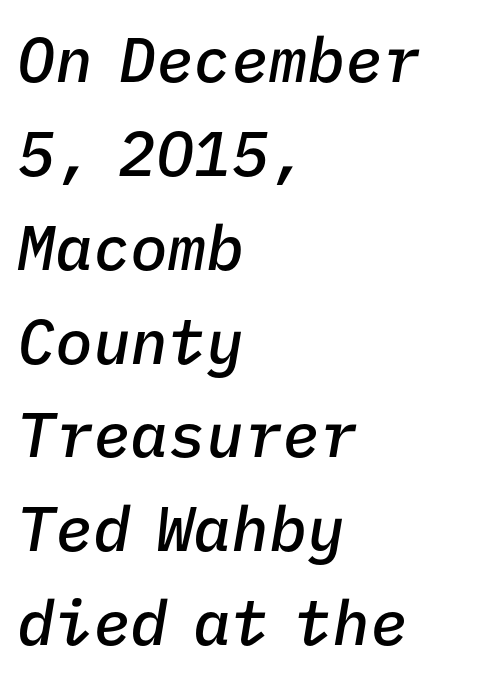
The axis of the letterforms is tilted away from vertical. The typesetting leans somewhat heavy: a semibold. The type is set solid horizontally, with unmodified tracking. Each line starts at the same left margin while the right side varies. A typesetter would call this monospace, since all characters share one set width. Clear beneath every line of the passage.
